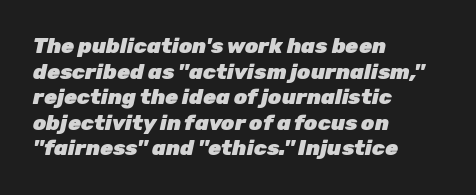
These lines keep a tight, regular rhythm from letter to letter. Just letters on the line, the space beneath them empty. Stroke thickness is high; the sample reads as a true bold. Looking at the ascenders, they clearly lean. Short and long lines alike share a common starting point at left.
